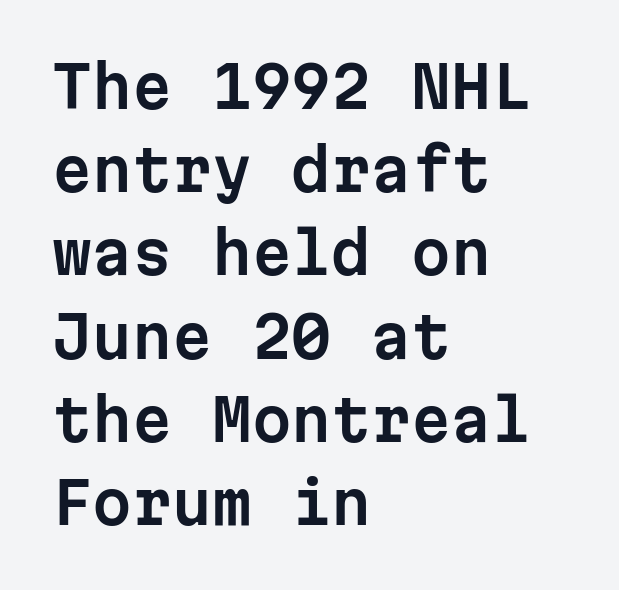
The image shows 57 px sans-serif type, upright, monospaced; set left-aligned, normal line spacing (1.46x), normal letter spacing, not underlined; low stroke contrast and a medium x-height.
